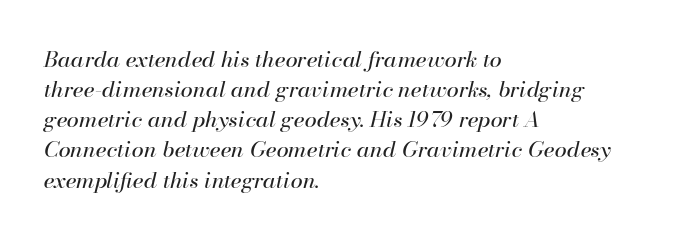
{"italic": "yes", "lean": "right", "slant_degrees": 13, "bold": "no", "underline": "no", "align": "left", "line_spacing": "normal", "line_spacing_ratio": 1.37, "letter_spacing": "normal", "letter_spacing_em": 0.0, "glyph_px": 22}
